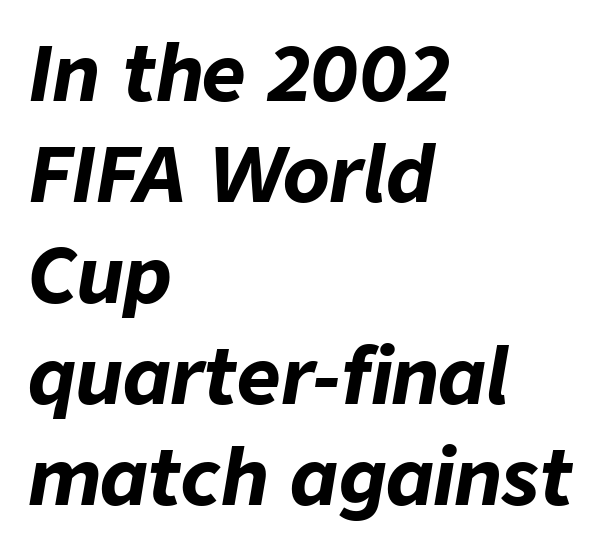
{"italic": "yes", "lean": "right", "slant_degrees": 9, "bold": "yes", "weight": "bold", "width": "normal", "stroke_contrast": "low", "x_height": "medium", "monospaced": "no", "underline": "no", "align": "left", "line_spacing": "normal", "line_spacing_ratio": 1.33, "letter_spacing": "normal", "letter_spacing_em": 0.0, "glyph_px": 76}
